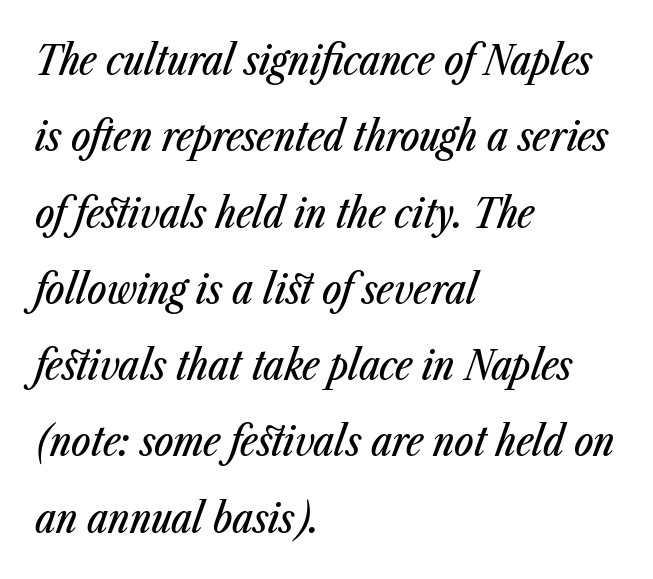
If you drew a line through each stem, it would be angled. Descenders hang freely into open space. Does the copy run flush right? No — it runs flush left. Look at the tracking — it's just the regular setting, nothing added.
